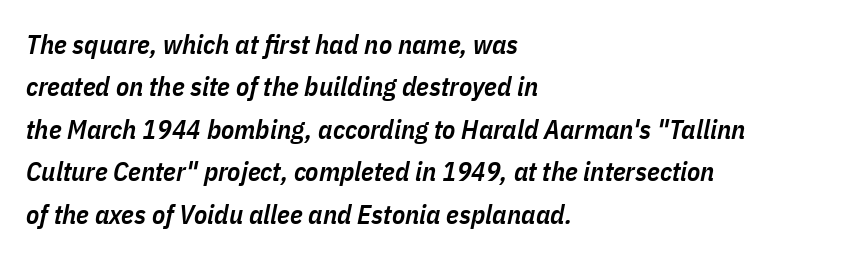
Notice how the passage keeps a crisp vertical edge on the left only. The lettering tilts uniformly, giving the passage an italic look. No extra tracking has been applied to these lines. Evenly set lines give the paragraph a standard silhouette.
